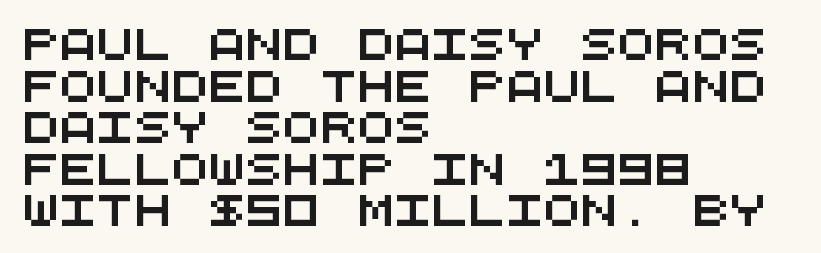
The image shows 31 px wide sans-serif type, monospaced; set left-aligned, normal line spacing (1.34x), normal letter spacing, not underlined; medium stroke contrast and a large x-height.
